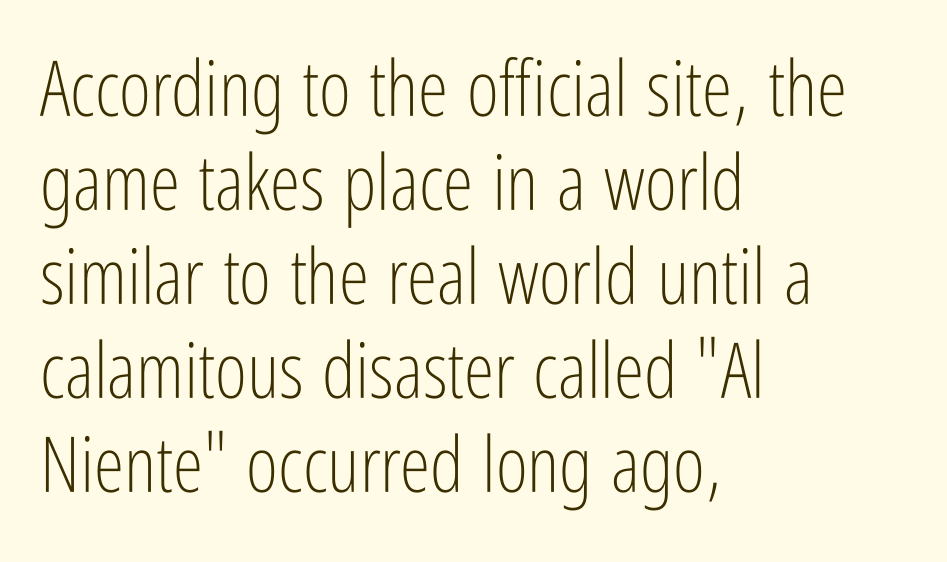
You can tell from the bare stems that sans-serif type was used. Does the lettering tilt? It doesn't — this is upright. There is no visible air inserted between adjacent glyphs. Think standard paragraph weight, or any step lighter than that. Visually the block forms a straight wall on the left and a jagged coastline on the right.
